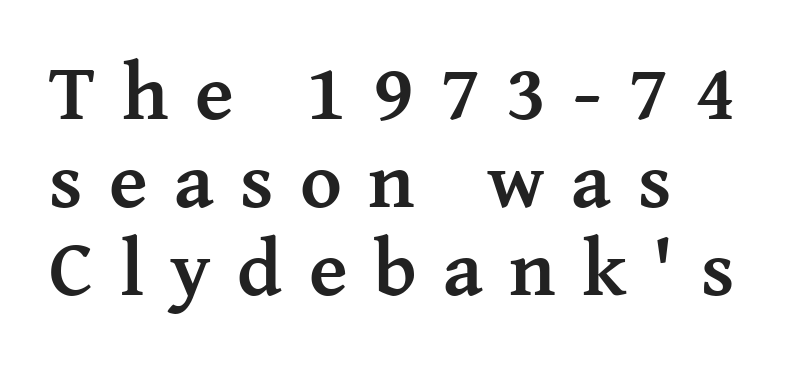
Q: Is the text bold? A: Yes.
Q: Is the text italic (slanted)? A: No, it is upright.
Q: Is the typeface a serif or a sans-serif typeface? A: Serif.
Q: Is the text underlined? A: No.
Q: How is the paragraph aligned? A: Left-aligned.
Q: Is the spacing between letters normal or unusually wide? A: Unusually wide.
Q: Is the spacing between lines tight, normal or loose? A: Tight.
Q: Width (condensed, normal, or wide)? A: Normal.
Q: Stroke contrast? A: Medium.
Q: x-height? A: Medium.
Q: Monospaced? A: No.
